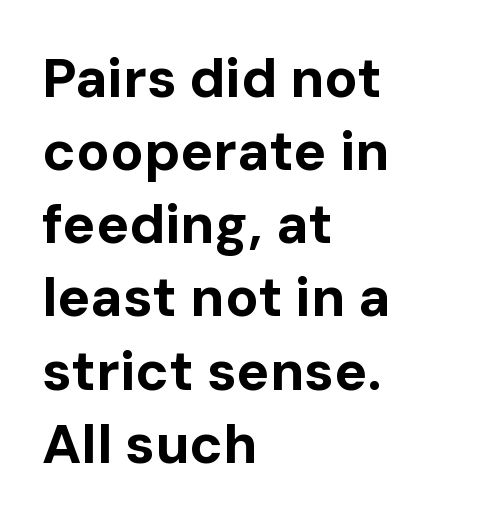
{"serif": "no", "italic": "no", "bold": "yes", "weight": "bold", "width": "normal", "stroke_contrast": "low", "x_height": "medium", "monospaced": "no", "underline": "no", "align": "left", "line_spacing": "normal", "line_spacing_ratio": 1.33, "letter_spacing": "normal", "letter_spacing_em": 0.0, "glyph_px": 55}
